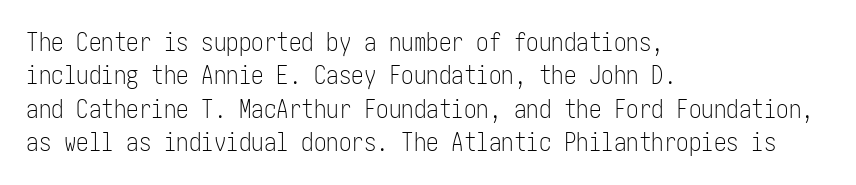
The image shows 25 px text type, upright; set left-aligned, normal line spacing (1.34x), normal letter spacing, not underlined.
